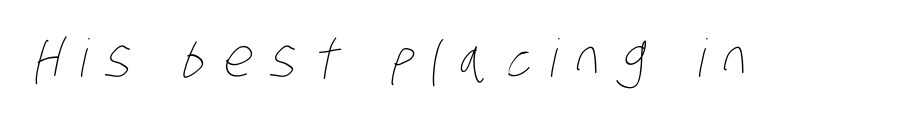
Q: Is the text bold? A: No.
Q: Is the text underlined? A: No.
Q: Is the spacing between letters normal or unusually wide? A: Unusually wide.
Q: Width (condensed, normal, or wide)? A: Condensed.
Q: Stroke contrast? A: Low.
Q: x-height? A: Large.
Q: Monospaced? A: No.
